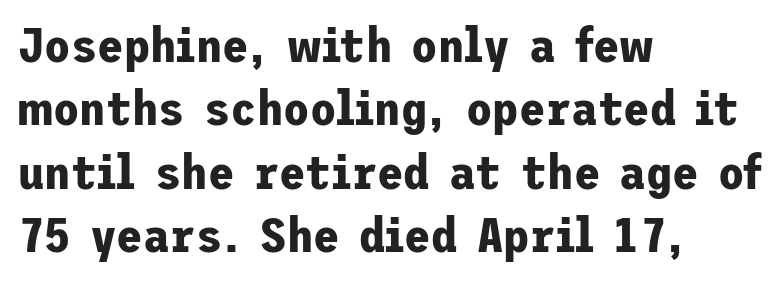
{"serif": "no", "italic": "no", "bold": "yes", "weight": "bold", "width": "normal", "stroke_contrast": "low", "x_height": "medium", "underline": "no", "align": "left", "line_spacing": "normal", "line_spacing_ratio": 1.32, "letter_spacing": "normal", "letter_spacing_em": 0.0, "glyph_px": 48}
